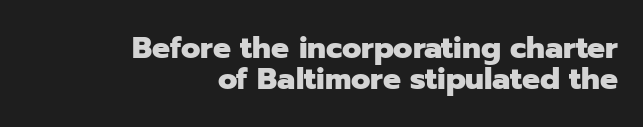
Q: Is the text bold? A: Yes.
Q: Is the text italic (slanted)? A: No, it is upright.
Q: Is the typeface a serif or a sans-serif typeface? A: Sans-serif.
Q: Is the text underlined? A: No.
Q: How is the paragraph aligned? A: Right-aligned.
Q: Is the spacing between letters normal or unusually wide? A: Normal.
Q: Is the spacing between lines tight, normal or loose? A: Tight.
Q: Width (condensed, normal, or wide)? A: Normal.
Q: Stroke contrast? A: Low.
Q: x-height? A: Medium.
Q: Monospaced? A: No.
